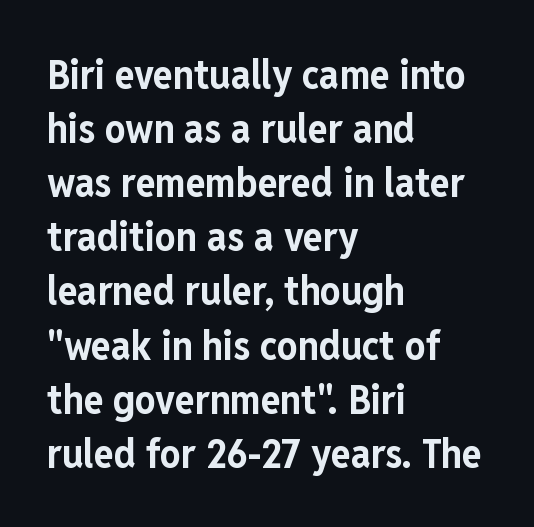
{"serif": "no", "italic": "no", "bold": "yes", "weight": "bold", "width": "condensed", "stroke_contrast": "low", "x_height": "medium", "monospaced": "no", "underline": "no", "align": "left", "line_spacing": "normal", "line_spacing_ratio": 1.32, "letter_spacing": "normal", "letter_spacing_em": 0.0, "glyph_px": 41}
